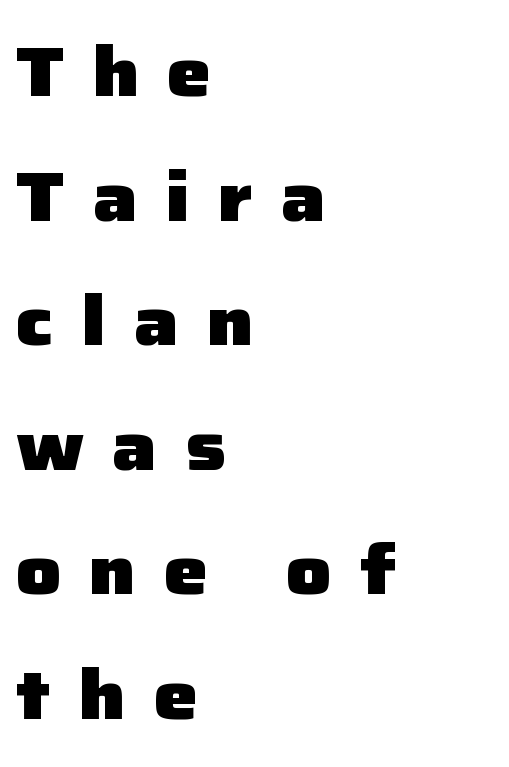
{"serif": "no", "italic": "no", "bold": "yes", "weight": "heavy", "width": "normal", "stroke_contrast": "low", "x_height": "medium", "monospaced": "no", "underline": "no", "align": "left", "line_spacing_ratio": 1.78, "letter_spacing": "wide", "letter_spacing_em": 0.4, "glyph_px": 70}
